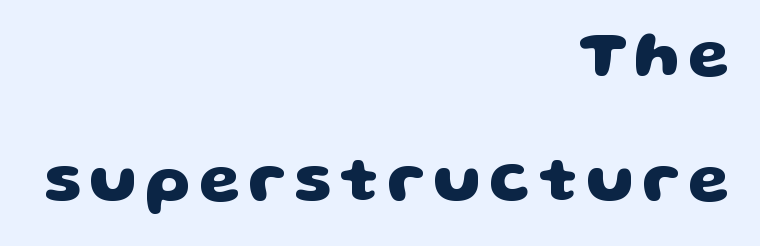
Caption: bold face, heavy strokes. Check the space under the baseline: it is left empty. Are there feet on the stems? There aren't — it's a sans. The lines in this sample share a right terminus and differ only in where they begin.
